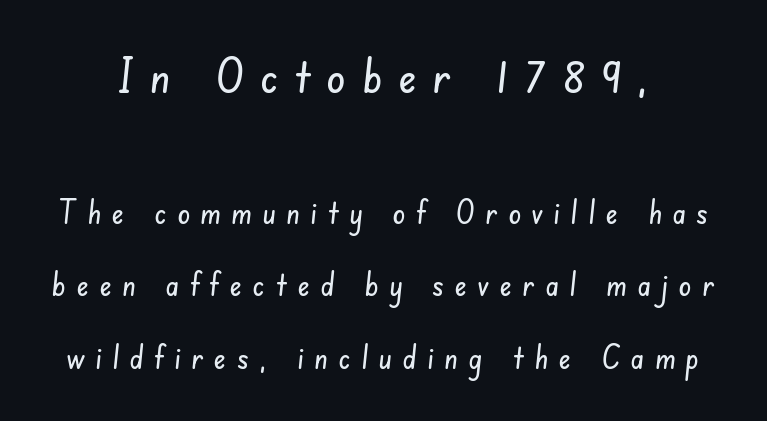
{"serif": "no", "width": "condensed", "stroke_contrast": "low", "x_height": "small", "monospaced": "no", "underline": "no", "line_spacing": "loose", "line_spacing_ratio": 2.26, "letter_spacing": "wide", "letter_spacing_em": 0.33, "larger_block": "first", "size_ratio": 1.5, "glyph_px": 48}
